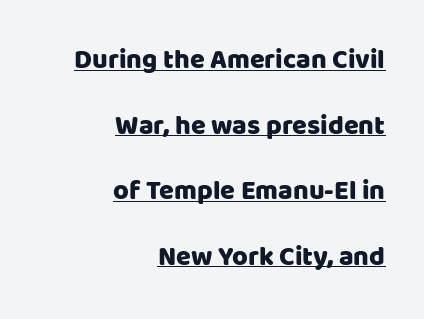
{"italic": "no", "underline": "yes", "align": "right", "line_spacing": "loose", "line_spacing_ratio": 2.43, "letter_spacing": "normal", "letter_spacing_em": 0.0, "glyph_px": 27}
